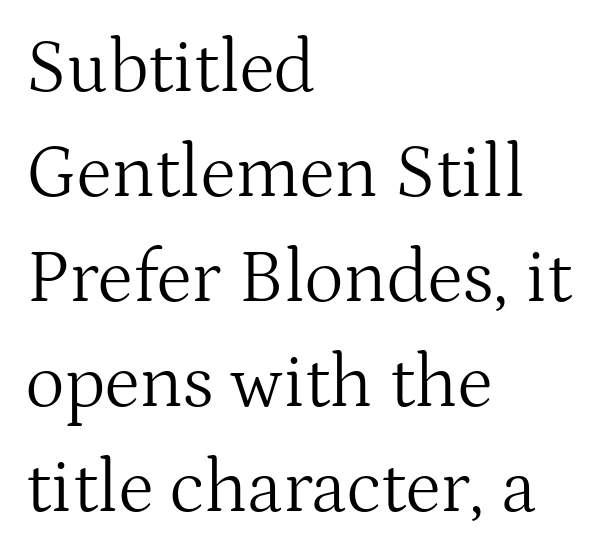
Q: Is the text bold? A: No.
Q: Is the text italic (slanted)? A: No, it is upright.
Q: Is the typeface a serif or a sans-serif typeface? A: Serif.
Q: Is the text underlined? A: No.
Q: How is the paragraph aligned? A: Left-aligned.
Q: Is the spacing between letters normal or unusually wide? A: Normal.
Q: Is the spacing between lines tight, normal or loose? A: Normal.
Q: Width (condensed, normal, or wide)? A: Normal.
Q: Stroke contrast? A: Medium.
Q: x-height? A: Medium.
Q: Monospaced? A: No.
